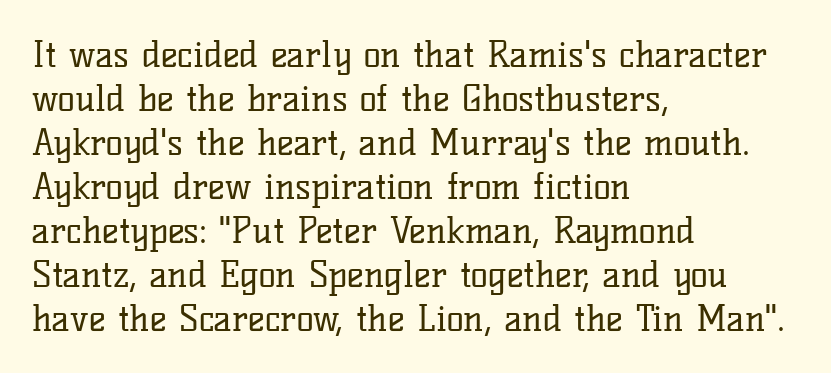
The image shows 36 px regular-weight serif type, upright; set left-aligned, line spacing 1.22x, normal letter spacing, not underlined; low stroke contrast and a medium x-height.
